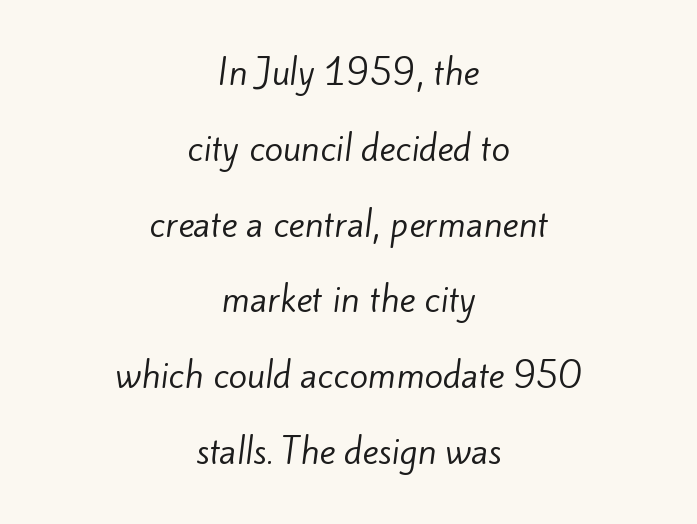
Q: Is the text bold? A: No.
Q: Is the typeface a serif or a sans-serif typeface? A: Sans-serif.
Q: Is the text underlined? A: No.
Q: How is the paragraph aligned? A: Centered.
Q: Is the spacing between letters normal or unusually wide? A: Normal.
Q: Is the spacing between lines tight, normal or loose? A: Loose.
Q: Width (condensed, normal, or wide)? A: Normal.
Q: Stroke contrast? A: Low.
Q: x-height? A: Small.
Q: Monospaced? A: No.
